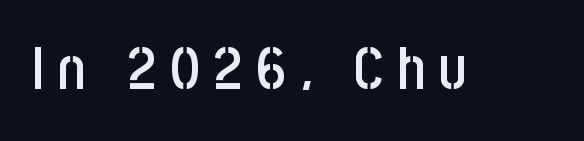
The image shows 59 px semibold, condensed sans-serif type, upright; set unusually wide letter spacing (+0.23 em), not underlined; low stroke contrast and a large x-height.
